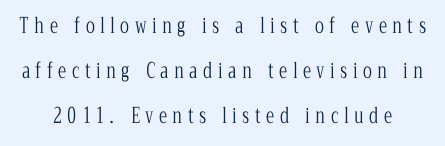
{"italic": "no", "bold": "no", "underline": "no", "line_spacing": "loose", "line_spacing_ratio": 2.14, "letter_spacing": "wide", "letter_spacing_em": 0.26, "glyph_px": 21}
